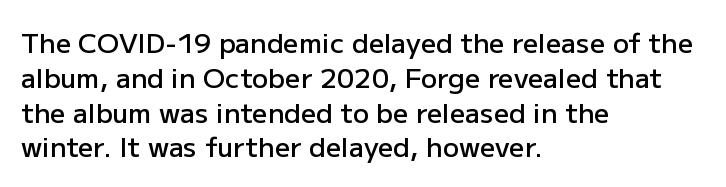
A bare baseline throughout the passage. A typesetter would mark this as roman, not italic. Leading: standard. Here the glyphs are tracked normally, forming tight word shapes.
